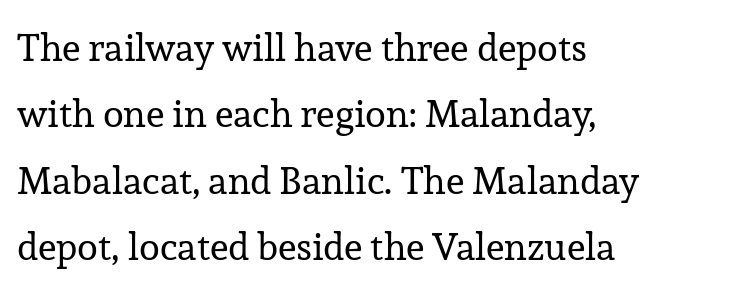
The image shows 38 px regular-weight serif type, upright; set left-aligned, line spacing 1.75x, normal letter spacing, not underlined; low stroke contrast and a medium x-height.
